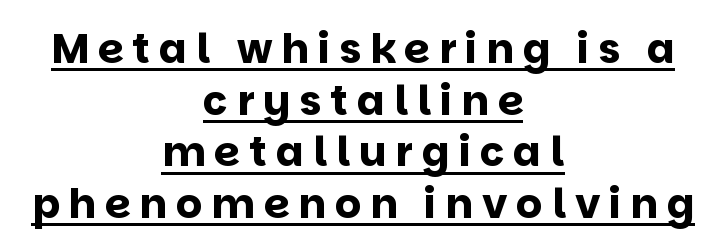
The glyphs have the mass of a bold cut. A typesetter would call this proportional, since set widths differ per character. Designer's note — italics off, roman on. Normally led — the rows are evenly, conventionally spaced.
